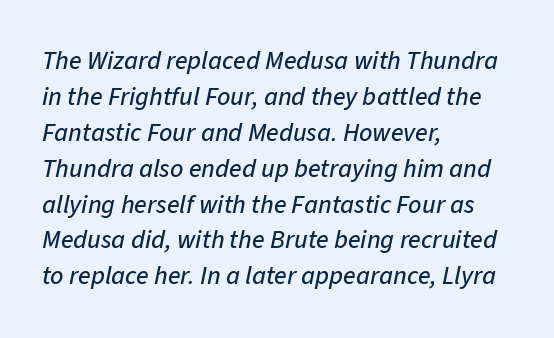
The font's italic variant was chosen for this text. The typesetter chose a ragged-right arrangement here. Clear beneath every line of the passage. Summary of vertical rhythm: regular, with standard interline spacing. There is no visible air inserted between adjacent glyphs.
